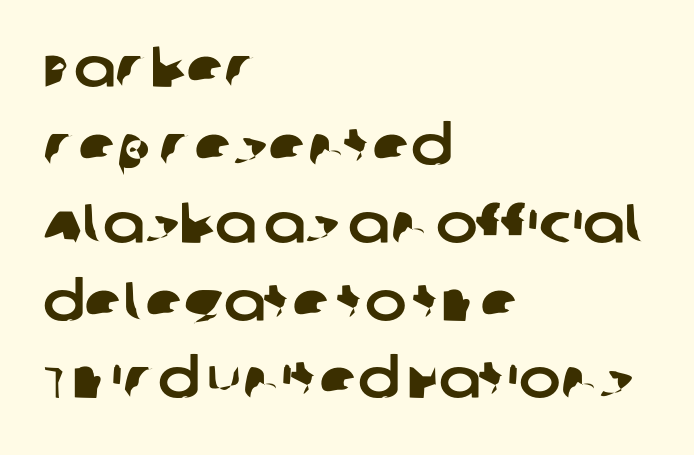
Q: Is the typeface a serif or a sans-serif typeface? A: Sans-serif.
Q: Is the text underlined? A: No.
Q: How is the paragraph aligned? A: Left-aligned.
Q: Is the spacing between letters normal or unusually wide? A: Normal.
Q: Is the spacing between lines tight, normal or loose? A: Normal.
Q: Width (condensed, normal, or wide)? A: Normal.
Q: Stroke contrast? A: Low.
Q: x-height? A: Large.
Q: Monospaced? A: No.
